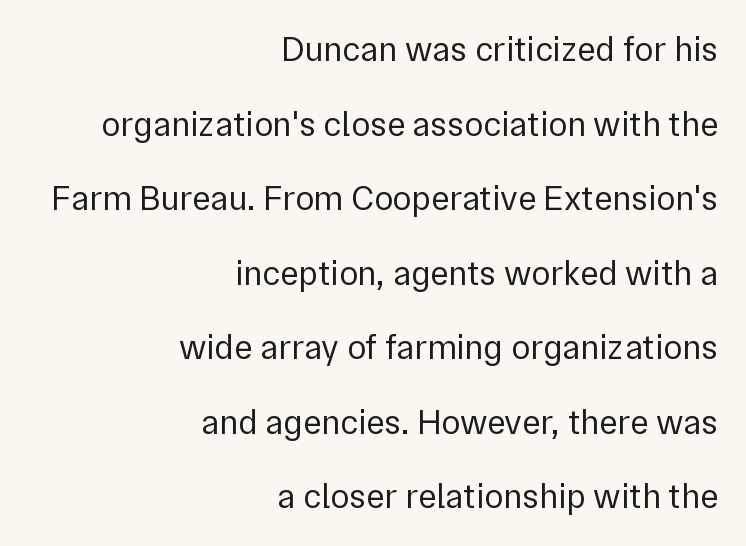
A roman cut, with each character standing at attention. One glance says open: line gaps are wider than usual. I'd call this a sans setting — the letters go barefoot. Think of a printed novel: that variable character pitch is what you see here.
